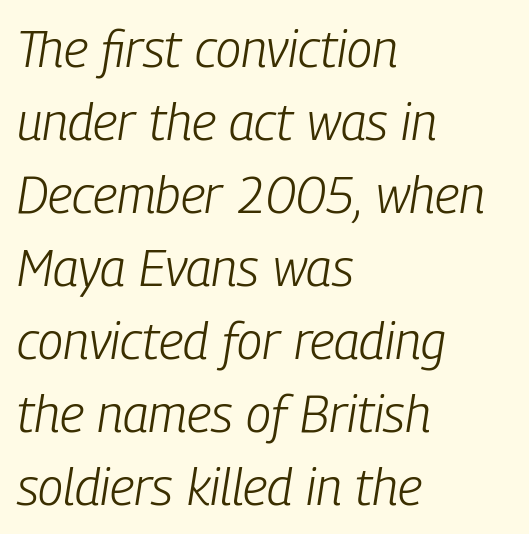
These lines sit exactly where default settings would place them. No chunkiness to these letters — they're not bold. A student would call this left alignment; a typographer would say flush left, rag right. Beneath every word, the page is bare. Is the letter spacing exaggerated? No — it looks like the ordinary default. Varying glyph widths throughout — classic text-font behaviour.
